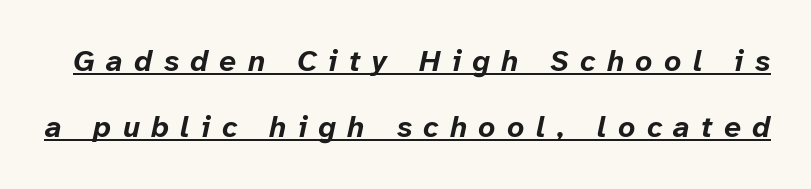
Q: Is the text bold? A: Yes.
Q: Is the text italic (slanted)? A: Yes, it leans right by about 12 degrees.
Q: Is the text underlined? A: Yes.
Q: Is the spacing between letters normal or unusually wide? A: Unusually wide.
Q: Is the spacing between lines tight, normal or loose? A: Loose.
Q: Width (condensed, normal, or wide)? A: Normal.
Q: Stroke contrast? A: Low.
Q: x-height? A: Medium.
Q: Monospaced? A: No.
